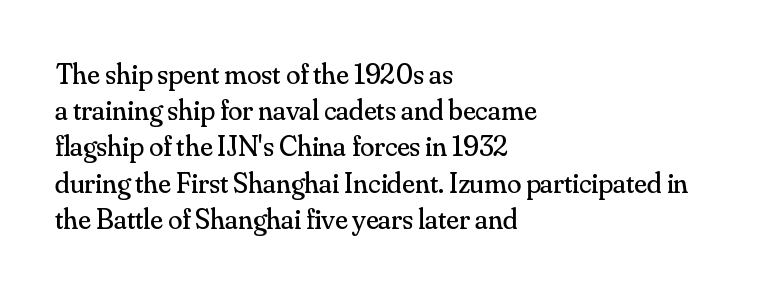
The image shows 29 px regular-weight serif type, upright; set left-aligned, normal line spacing (1.25x), normal letter spacing, not underlined; medium stroke contrast and a small x-height.
